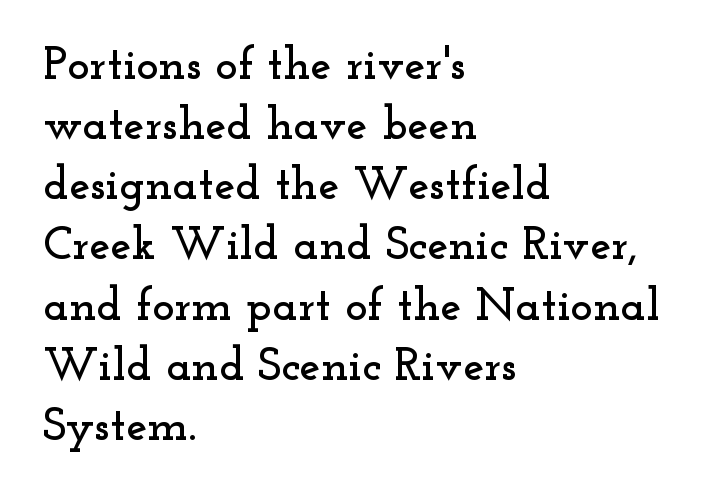
The image shows 47 px wide serif type, upright; set left-aligned, normal line spacing (1.28x), normal letter spacing, not underlined; low stroke contrast and a small x-height.
